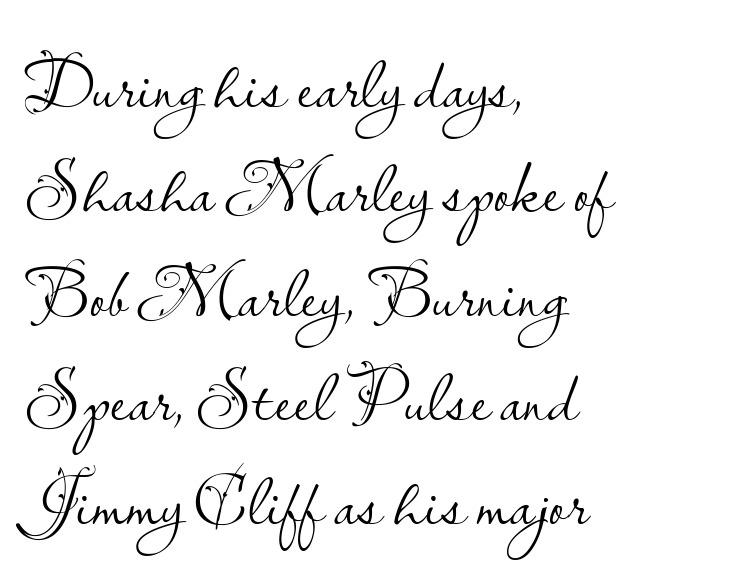
The letters look calm and open, with moderate or lighter stems. Does the leading feel generous? No, just average. Check under the words: just untouched page. The line texture is even and compact thanks to regular tracking. The ragged edge is on the right, which tells us the setting is flush left. The letters carry no serifs — their stems end cleanly without finishing strokes.
